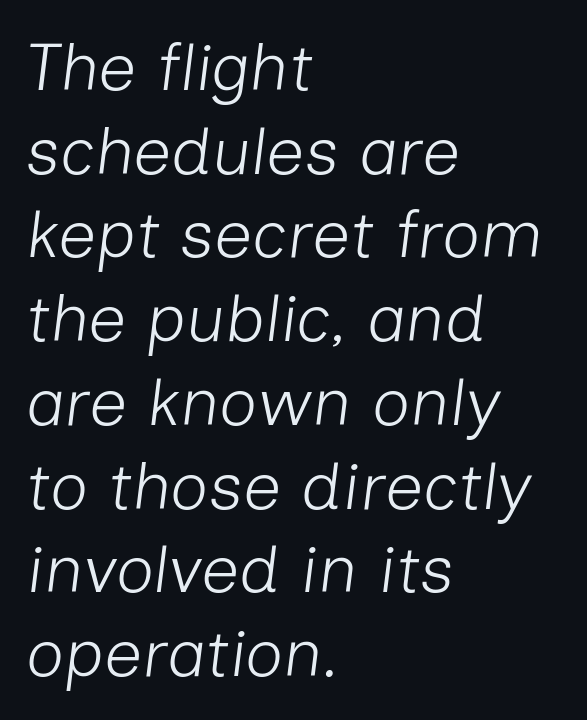
Q: Is the text bold? A: No.
Q: Is the text italic (slanted)? A: Yes, it leans right by about 7 degrees.
Q: Is the text underlined? A: No.
Q: How is the paragraph aligned? A: Left-aligned.
Q: Is the spacing between letters normal or unusually wide? A: Normal.
Q: Is the spacing between lines tight, normal or loose? A: Normal.
Q: Width (condensed, normal, or wide)? A: Normal.
Q: Stroke contrast? A: Low.
Q: x-height? A: Medium.
Q: Monospaced? A: No.
